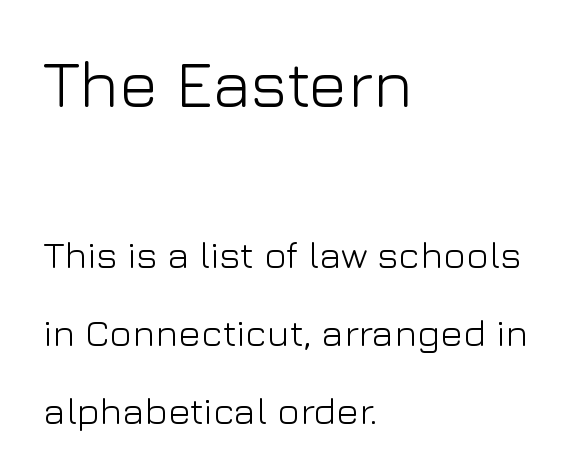
Do the characters align in a grid? No, the font is proportional. When letters stand straight like this, we call the style roman or upright. Caption: multi-line text, flush left, ragged right. Is the letter spacing exaggerated? No — it looks like the ordinary default. This reads as an unemphasized weight, regular at the heaviest.
